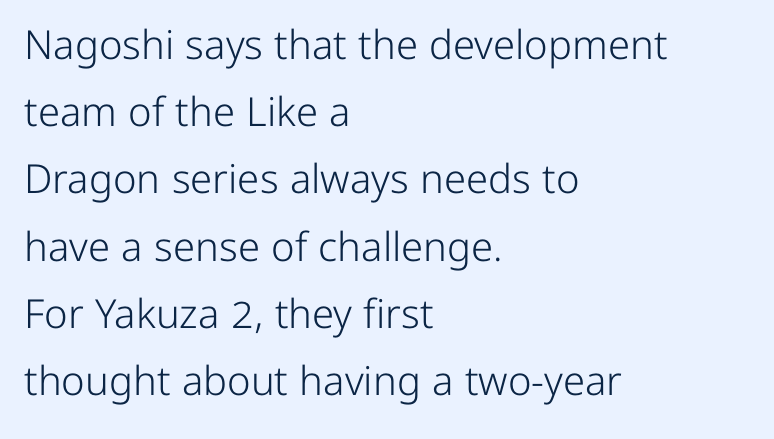
The image shows 40 px light sans-serif type, upright; set left-aligned, normal line spacing (1.68x), normal letter spacing, not underlined; low stroke contrast and a medium x-height.
